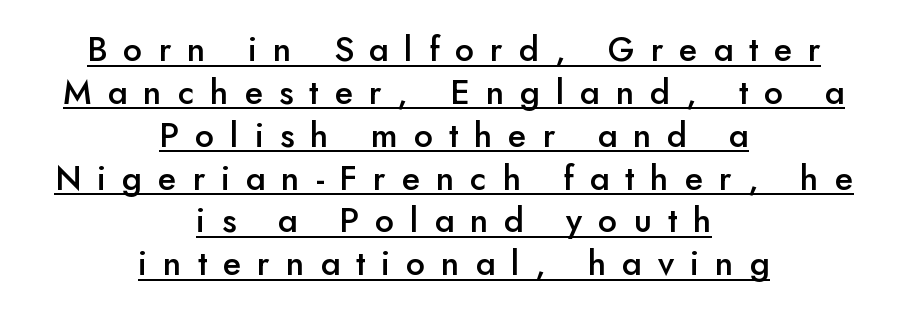
Q: Is the text bold? A: Semi-bold.
Q: Is the text italic (slanted)? A: No, it is upright.
Q: Is the typeface a serif or a sans-serif typeface? A: Sans-serif.
Q: Is the text underlined? A: Yes.
Q: How is the paragraph aligned? A: Centered.
Q: Is the spacing between letters normal or unusually wide? A: Unusually wide.
Q: Is the spacing between lines tight, normal or loose? A: Normal.
Q: Width (condensed, normal, or wide)? A: Normal.
Q: Stroke contrast? A: Low.
Q: x-height? A: Small.
Q: Monospaced? A: No.
